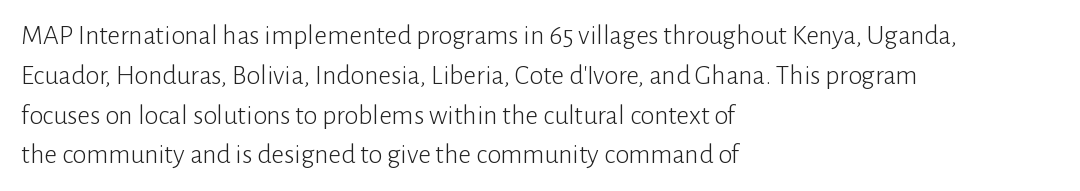
Upright lettering throughout. Compared with a centered layout, this one pins lines to the left instead. The line texture is even and compact thanks to regular tracking. Look at the bottom of the vertical strokes: they stop flat, with no serifs. The face used here is proportionally spaced, like ordinary book or web type. Summary of weight: not heavy and not bold.
